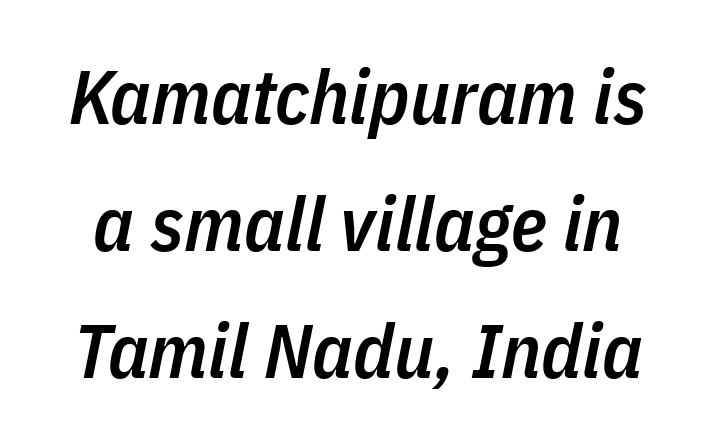
{"italic": "yes", "lean": "right", "slant_degrees": 11, "bold": "semi", "weight": "semibold", "width": "condensed", "stroke_contrast": "low", "x_height": "medium", "monospaced": "no", "underline": "no", "line_spacing": "normal", "line_spacing_ratio": 1.67, "letter_spacing": "normal", "letter_spacing_em": 0.0, "glyph_px": 76}
